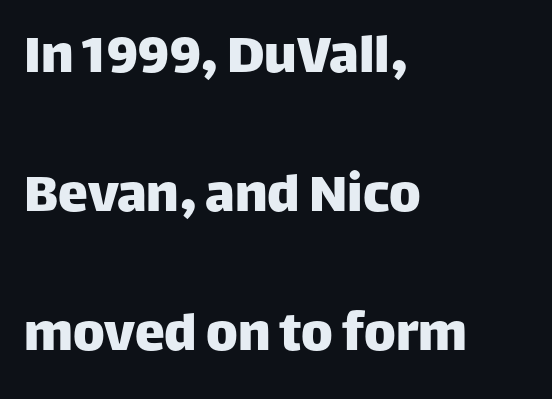
The image shows 60 px sans-serif type, upright; set left-aligned, loose line spacing (2.32x), normal letter spacing, not underlined; low stroke contrast and a large x-height.
